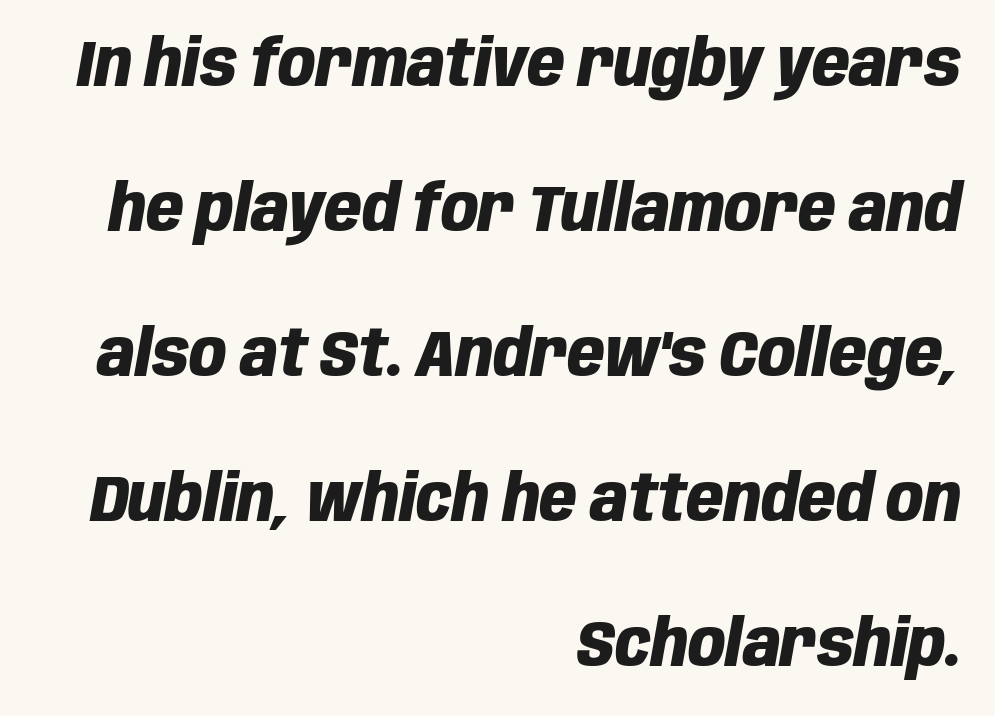
{"italic": "yes", "lean": "right", "slant_degrees": 10, "bold": "yes", "weight": "heavy", "width": "condensed", "stroke_contrast": "low", "x_height": "large", "monospaced": "no", "underline": "no", "align": "right", "line_spacing": "loose", "line_spacing_ratio": 2.23, "letter_spacing": "normal", "letter_spacing_em": 0.0, "glyph_px": 65}
